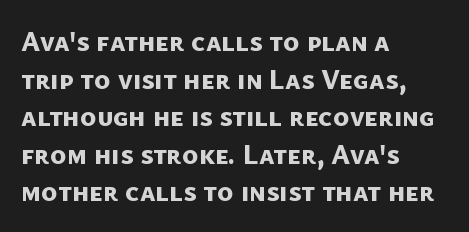
Q: Is the text bold? A: Yes.
Q: Is the typeface a serif or a sans-serif typeface? A: Sans-serif.
Q: Is the text underlined? A: No.
Q: How is the paragraph aligned? A: Left-aligned.
Q: Is the spacing between letters normal or unusually wide? A: Normal.
Q: Is the spacing between lines tight, normal or loose? A: Normal.
Q: Width (condensed, normal, or wide)? A: Normal.
Q: Stroke contrast? A: Low.
Q: x-height? A: Medium.
Q: Monospaced? A: No.
